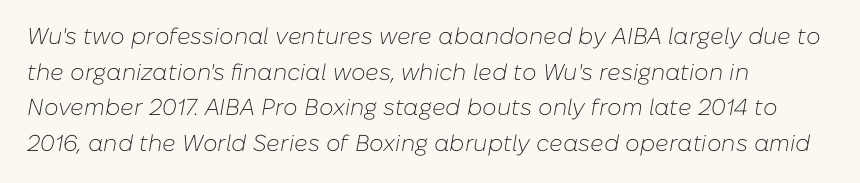
Every row of glyphs begins at an identical x-position on the left. Students, note that the glyphs here touch the page at normal intervals. Tall strokes in this sample are angled rather than plumb. No letter is thick-stroked: the sample isn't bold. Interline gaps are of average width in this sample.
